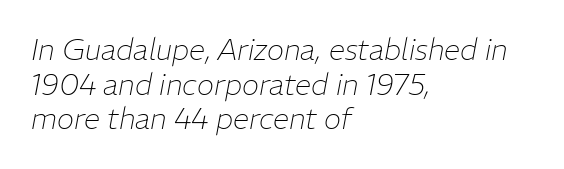
Q: Is the text bold? A: No.
Q: Is the text italic (slanted)? A: Yes, it leans right by about 11 degrees.
Q: Is the text underlined? A: No.
Q: How is the paragraph aligned? A: Left-aligned.
Q: Is the spacing between letters normal or unusually wide? A: Normal.
Q: Width (condensed, normal, or wide)? A: Normal.
Q: Stroke contrast? A: Low.
Q: x-height? A: Medium.
Q: Monospaced? A: No.
